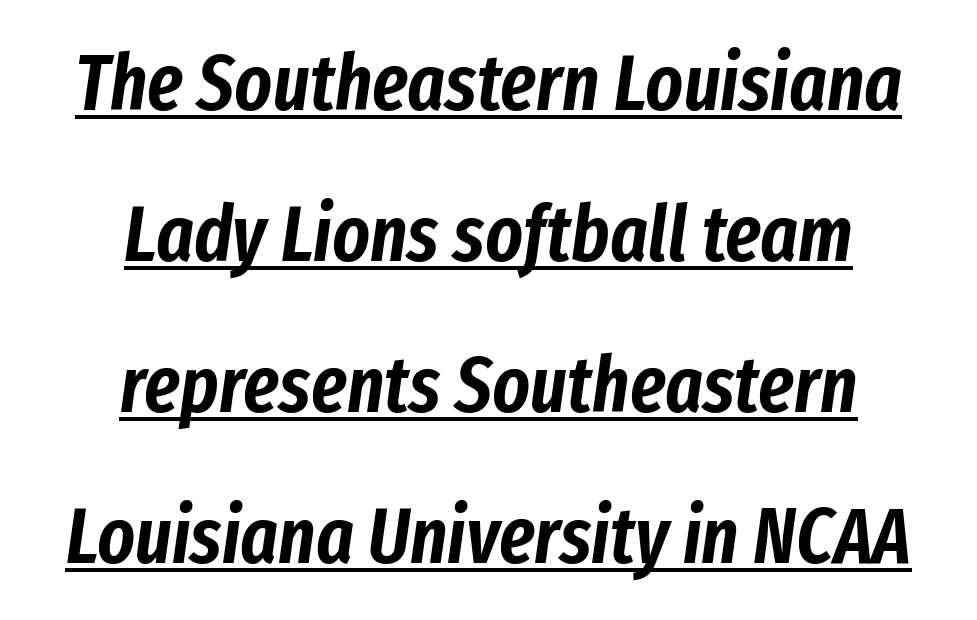
Q: Is the text italic (slanted)? A: Yes, it leans right by about 8 degrees.
Q: Is the text underlined? A: Yes.
Q: How is the paragraph aligned? A: Centered.
Q: Is the spacing between letters normal or unusually wide? A: Normal.
Q: Is the spacing between lines tight, normal or loose? A: Loose.
Q: Width (condensed, normal, or wide)? A: Condensed.
Q: Stroke contrast? A: Low.
Q: x-height? A: Medium.
Q: Monospaced? A: No.
